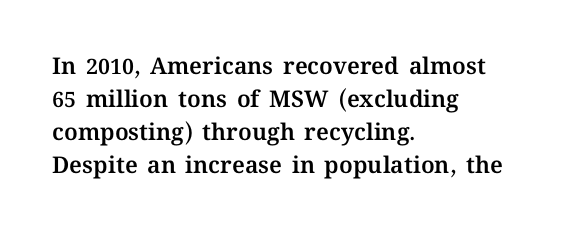
Q: Is the text italic (slanted)? A: No, it is upright.
Q: Is the text underlined? A: No.
Q: How is the paragraph aligned? A: Left-aligned.
Q: Is the spacing between letters normal or unusually wide? A: Normal.
Q: Is the spacing between lines tight, normal or loose? A: Normal.
